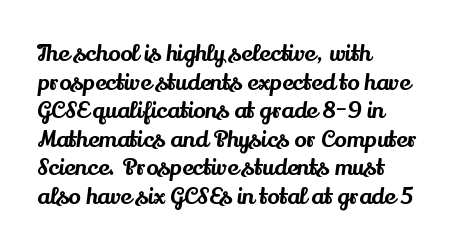
The image shows 23 px text type; set left-aligned, line spacing 1.24x, normal letter spacing, not underlined.
